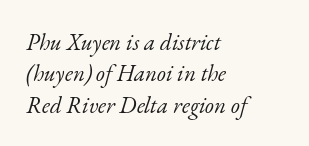
Q: Is the text bold? A: No.
Q: Is the text italic (slanted)? A: Yes, it leans right by about 17 degrees.
Q: Is the text underlined? A: No.
Q: How is the paragraph aligned? A: Left-aligned.
Q: Is the spacing between letters normal or unusually wide? A: Normal.
Q: Is the spacing between lines tight, normal or loose? A: Normal.
